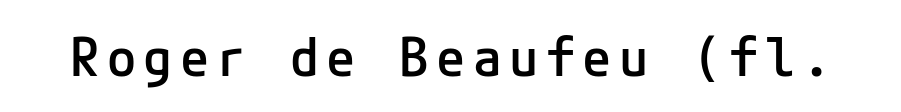
{"serif": "no", "italic": "no", "bold": "semi", "weight": "semibold", "width": "normal", "stroke_contrast": "low", "x_height": "medium", "underline": "no", "glyph_px": 53}
